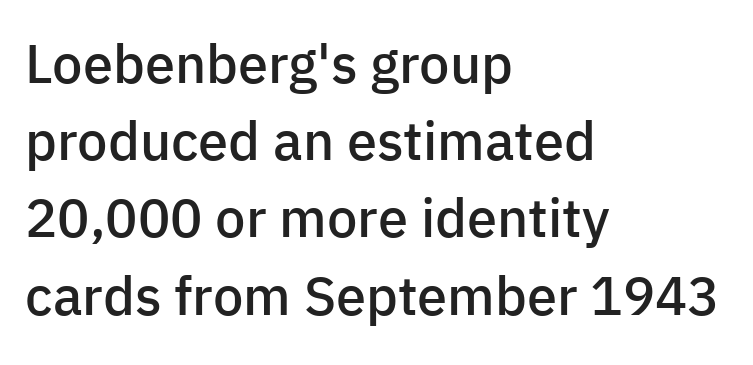
Q: Is the text bold? A: Semi-bold.
Q: Is the text italic (slanted)? A: No, it is upright.
Q: Is the typeface a serif or a sans-serif typeface? A: Sans-serif.
Q: Is the text underlined? A: No.
Q: How is the paragraph aligned? A: Left-aligned.
Q: Is the spacing between letters normal or unusually wide? A: Normal.
Q: Is the spacing between lines tight, normal or loose? A: Normal.
Q: Width (condensed, normal, or wide)? A: Normal.
Q: Stroke contrast? A: Low.
Q: x-height? A: Medium.
Q: Monospaced? A: No.
